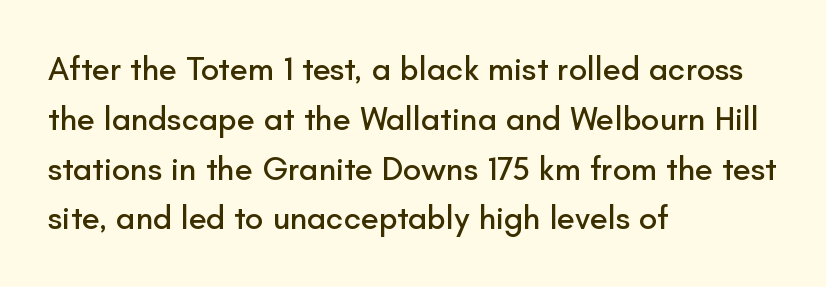
{"serif": "no", "italic": "no", "width": "normal", "stroke_contrast": "low", "x_height": "small", "monospaced": "no", "underline": "no", "align": "left", "line_spacing": "normal", "line_spacing_ratio": 1.51, "letter_spacing": "normal", "letter_spacing_em": 0.0, "glyph_px": 33}
